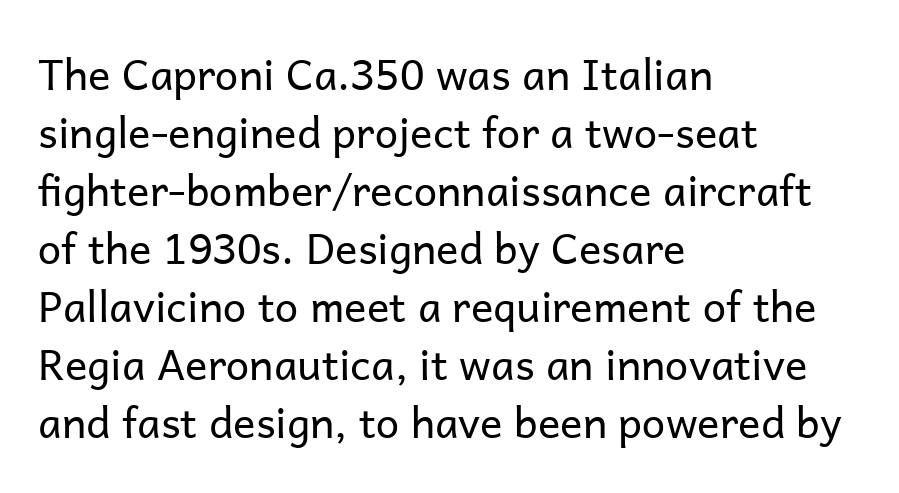
Q: Is the text bold? A: No.
Q: Is the text italic (slanted)? A: No, it is upright.
Q: Is the typeface a serif or a sans-serif typeface? A: Sans-serif.
Q: Is the text underlined? A: No.
Q: How is the paragraph aligned? A: Left-aligned.
Q: Is the spacing between letters normal or unusually wide? A: Normal.
Q: Is the spacing between lines tight, normal or loose? A: Normal.
Q: Width (condensed, normal, or wide)? A: Normal.
Q: Stroke contrast? A: Low.
Q: x-height? A: Medium.
Q: Monospaced? A: No.
